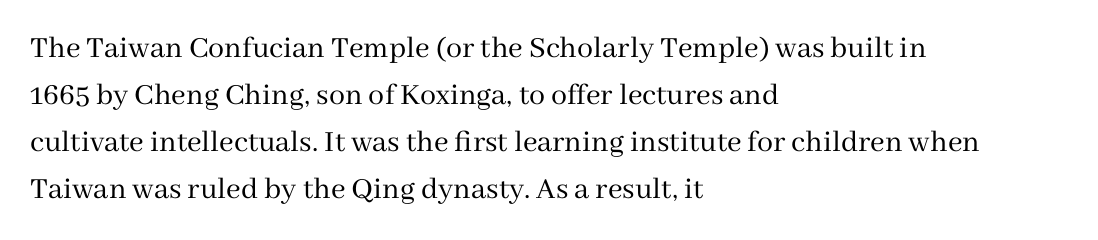
Looks like regular typesetting: each glyph gets only the width it needs. The line-height multiplier appears to be the usual default. The letters sit at their default tracking, neither squeezed nor spread. No word sits above an underline. No extra ink here — the face is not bold. When letters stand straight like this, we call the style roman or upright.
